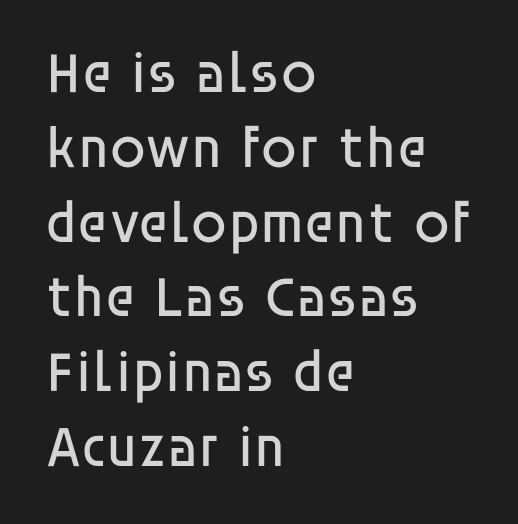
Q: Is the text bold? A: No.
Q: Is the text italic (slanted)? A: No, it is upright.
Q: Is the typeface a serif or a sans-serif typeface? A: Sans-serif.
Q: Is the text underlined? A: No.
Q: How is the paragraph aligned? A: Left-aligned.
Q: Is the spacing between letters normal or unusually wide? A: Normal.
Q: Is the spacing between lines tight, normal or loose? A: Normal.
Q: Width (condensed, normal, or wide)? A: Normal.
Q: Stroke contrast? A: Low.
Q: x-height? A: Large.
Q: Monospaced? A: No.
